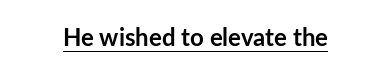
The image shows 24 px bold type, upright; set normal letter spacing, underlined.
